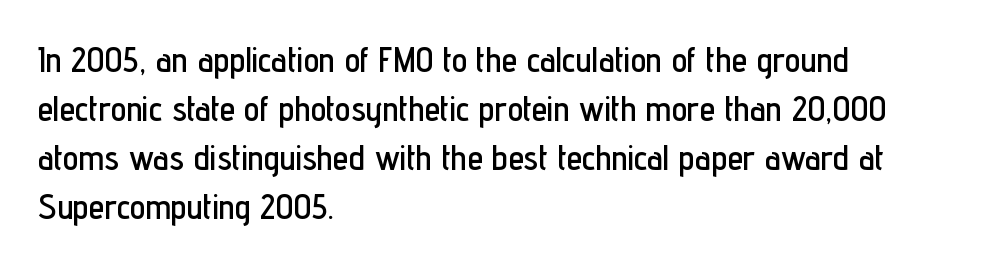
The image shows 35 px condensed sans-serif type, upright; set left-aligned, normal line spacing (1.4x), normal letter spacing, not underlined; low stroke contrast and a medium x-height.
